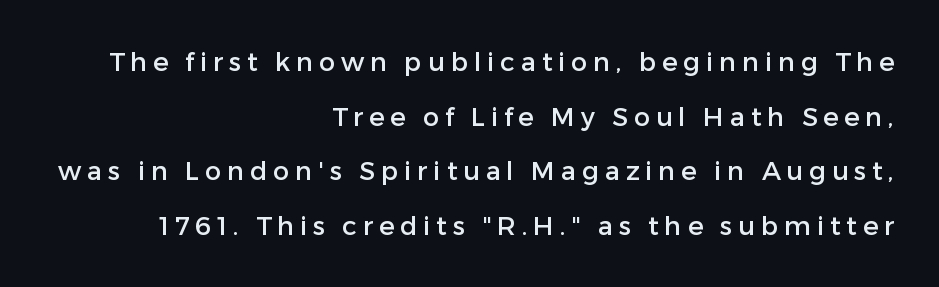
Q: Is the text italic (slanted)? A: No, it is upright.
Q: Is the text underlined? A: No.
Q: How is the paragraph aligned? A: Right-aligned.
Q: Is the spacing between letters normal or unusually wide? A: Unusually wide.
Q: Is the spacing between lines tight, normal or loose? A: Loose.
